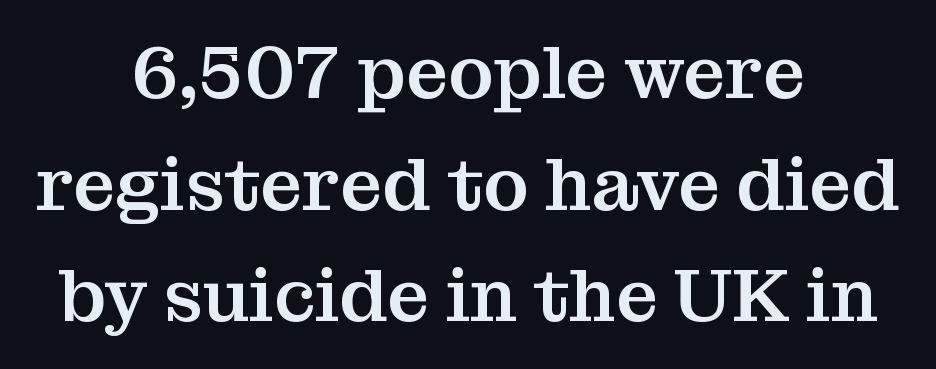
The image shows 75 px serif type, upright; set centered, normal line spacing (1.49x), normal letter spacing, not underlined; medium stroke contrast and a medium x-height.
